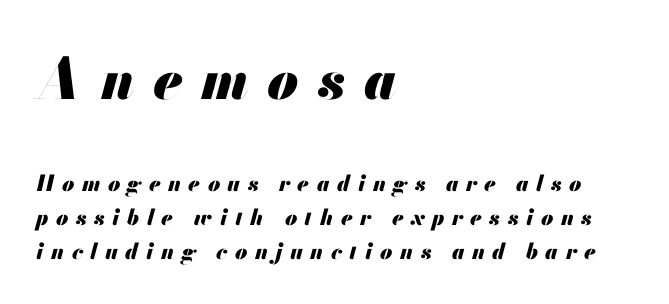
Q: Is the text bold? A: Yes.
Q: Is the text italic (slanted)? A: Yes, it leans right by about 13 degrees.
Q: Is the text underlined? A: No.
Q: How is the paragraph aligned? A: Left-aligned.
Q: Is the spacing between letters normal or unusually wide? A: Unusually wide.
Q: Is the spacing between lines tight, normal or loose? A: Normal.
Q: Which block of text is set in a larger size, the first (top) or the second (bottom)? A: The first (top) one.
Q: Width (condensed, normal, or wide)? A: Normal.
Q: Stroke contrast? A: Medium.
Q: x-height? A: Small.
Q: Monospaced? A: No.
